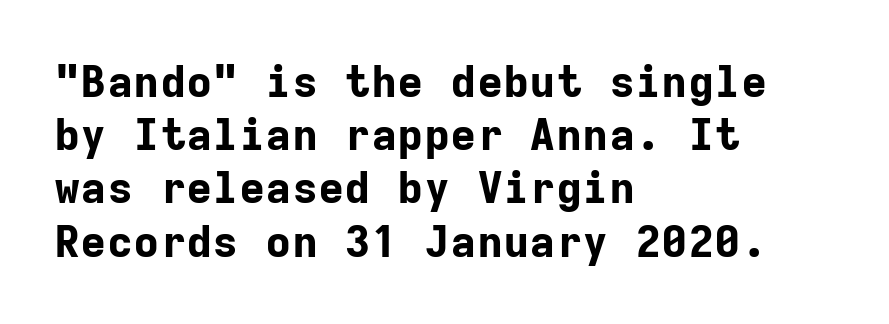
The image shows 44 px bold sans-serif type, upright, monospaced; set left-aligned, line spacing 1.21x, normal letter spacing, not underlined; low stroke contrast and a medium x-height.
